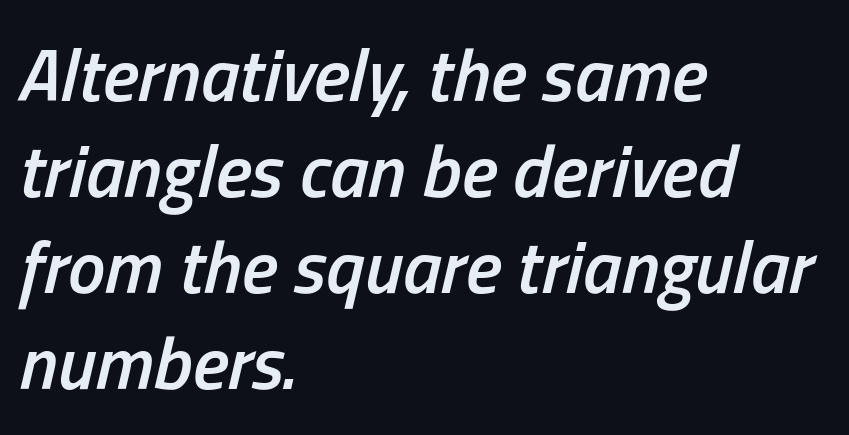
The image shows 75 px semibold, condensed type, italic (leaning right); set left-aligned, normal line spacing (1.28x), normal letter spacing, not underlined; low stroke contrast and a medium x-height.
